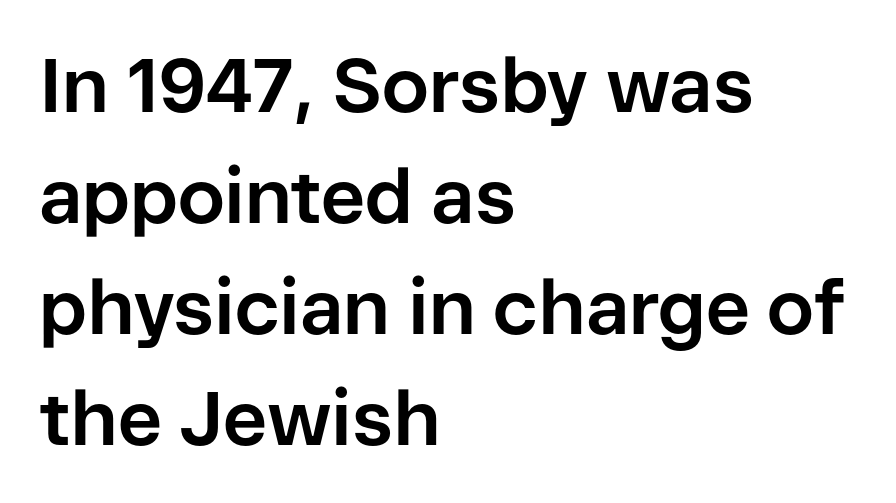
Q: Is the text bold? A: Yes.
Q: Is the text italic (slanted)? A: No, it is upright.
Q: Is the typeface a serif or a sans-serif typeface? A: Sans-serif.
Q: Is the text underlined? A: No.
Q: How is the paragraph aligned? A: Left-aligned.
Q: Is the spacing between letters normal or unusually wide? A: Normal.
Q: Is the spacing between lines tight, normal or loose? A: Normal.
Q: Width (condensed, normal, or wide)? A: Normal.
Q: Stroke contrast? A: Low.
Q: x-height? A: Medium.
Q: Monospaced? A: No.
